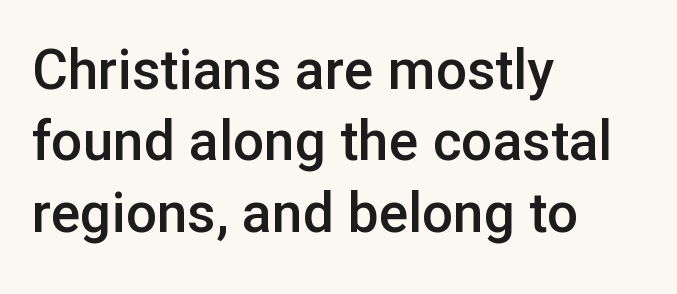
Q: Is the text bold? A: Semi-bold.
Q: Is the text italic (slanted)? A: No, it is upright.
Q: Is the typeface a serif or a sans-serif typeface? A: Sans-serif.
Q: Is the text underlined? A: No.
Q: How is the paragraph aligned? A: Left-aligned.
Q: Is the spacing between letters normal or unusually wide? A: Normal.
Q: Is the spacing between lines tight, normal or loose? A: Normal.
Q: Width (condensed, normal, or wide)? A: Normal.
Q: Stroke contrast? A: Low.
Q: x-height? A: Medium.
Q: Monospaced? A: No.
